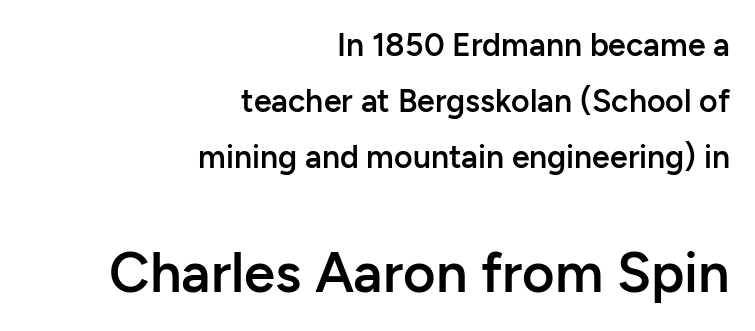
Q: Is the text bold? A: Semi-bold.
Q: Is the text italic (slanted)? A: No, it is upright.
Q: Is the typeface a serif or a sans-serif typeface? A: Sans-serif.
Q: Is the text underlined? A: No.
Q: How is the paragraph aligned? A: Right-aligned.
Q: Is the spacing between letters normal or unusually wide? A: Normal.
Q: Which block of text is set in a larger size, the first (top) or the second (bottom)? A: The second (bottom) one.
Q: Width (condensed, normal, or wide)? A: Normal.
Q: Stroke contrast? A: Low.
Q: x-height? A: Medium.
Q: Monospaced? A: No.
